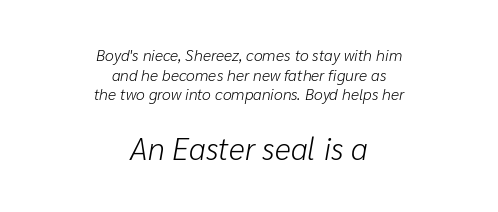
The image shows 31 px light type, italic (leaning right); set centered, line spacing 1.22x, normal letter spacing, not underlined; the second (bottom) block is 1.94x larger; low stroke contrast and a medium x-height.
